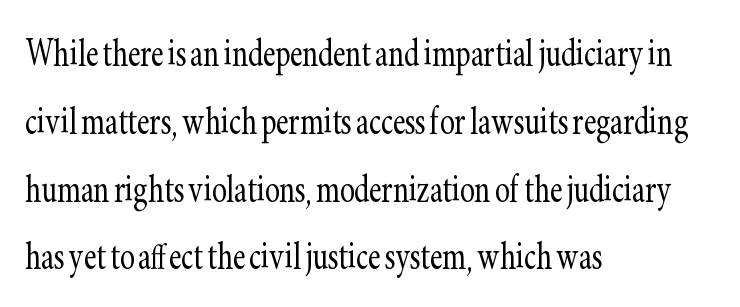
The image shows 44 px light, condensed serif type, upright; set left-aligned, normal line spacing (1.54x), normal letter spacing, not underlined; low stroke contrast and a small x-height.
